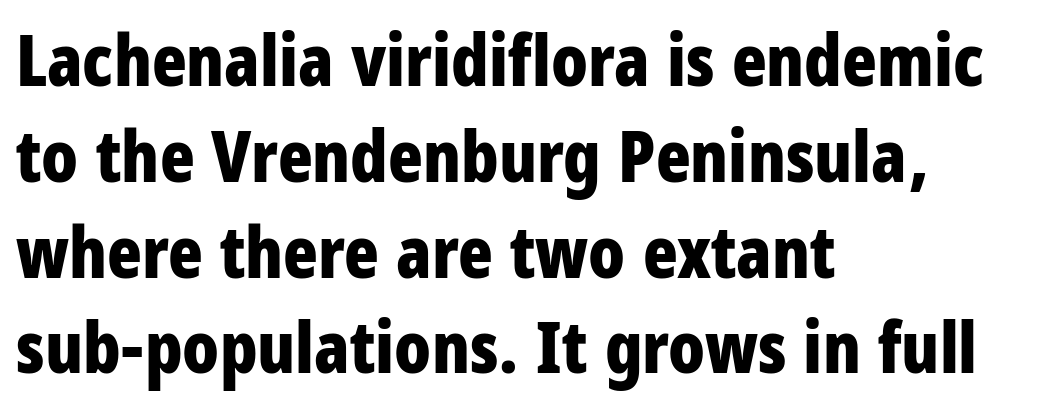
{"serif": "no", "italic": "no", "bold": "yes", "weight": "bold", "width": "condensed", "stroke_contrast": "low", "x_height": "large", "monospaced": "no", "underline": "no", "align": "left", "line_spacing": "normal", "line_spacing_ratio": 1.33, "letter_spacing": "normal", "letter_spacing_em": 0.0, "glyph_px": 72}
